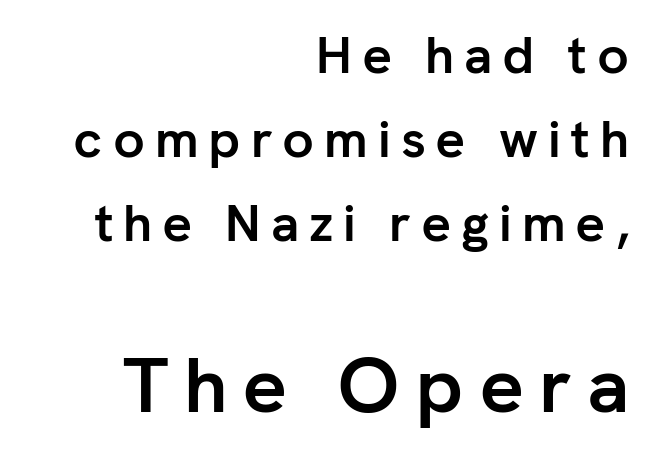
{"serif": "no", "italic": "no", "bold": "yes", "weight": "semibold", "width": "normal", "stroke_contrast": "low", "x_height": "medium", "monospaced": "no", "underline": "no", "align": "right", "line_spacing": "normal", "line_spacing_ratio": 1.62, "larger_block": "second", "size_ratio": 1.5, "glyph_px": 78}
